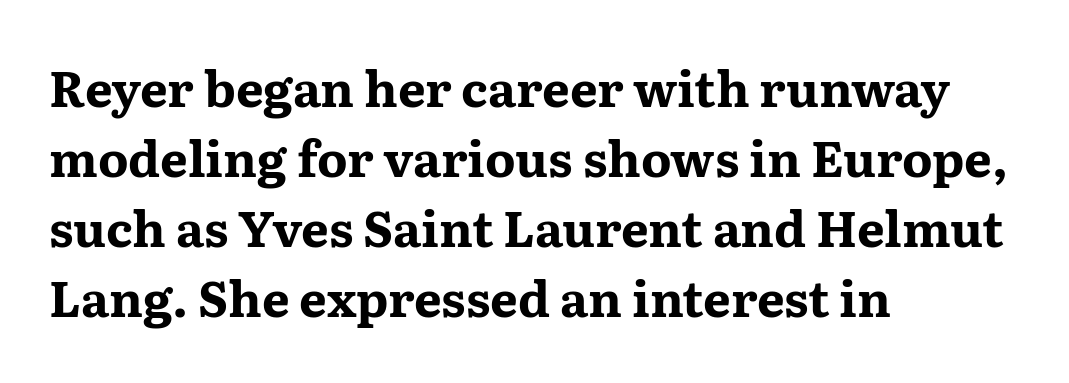
{"serif": "yes", "italic": "no", "bold": "yes", "weight": "bold", "width": "wide", "stroke_contrast": "medium", "x_height": "medium", "monospaced": "no", "underline": "no", "align": "left", "line_spacing": "normal", "line_spacing_ratio": 1.43, "letter_spacing": "normal", "letter_spacing_em": 0.0, "glyph_px": 49}
